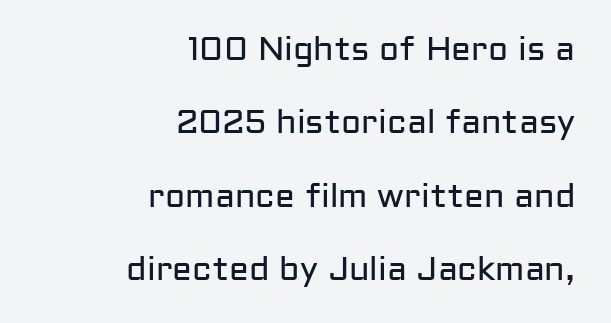
{"serif": "no", "italic": "no", "bold": "no", "weight": "regular", "width": "normal", "stroke_contrast": "low", "x_height": "medium", "monospaced": "no", "underline": "no", "align": "right", "line_spacing": "loose", "line_spacing_ratio": 2.22, "letter_spacing": "normal", "letter_spacing_em": 0.0, "glyph_px": 33}
